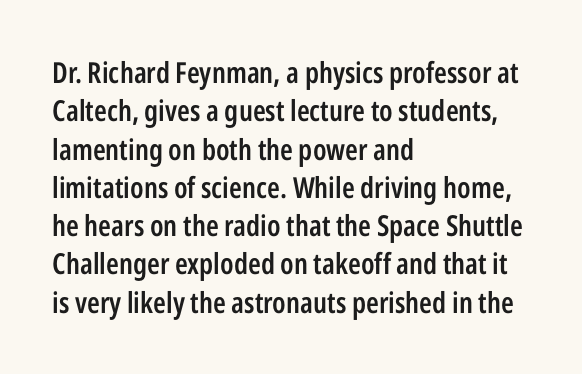
{"serif": "no", "italic": "no", "bold": "semi", "weight": "semibold", "width": "condensed", "stroke_contrast": "low", "x_height": "medium", "monospaced": "no", "underline": "no", "align": "left", "line_spacing": "normal", "line_spacing_ratio": 1.32, "letter_spacing": "normal", "letter_spacing_em": 0.0, "glyph_px": 29}
